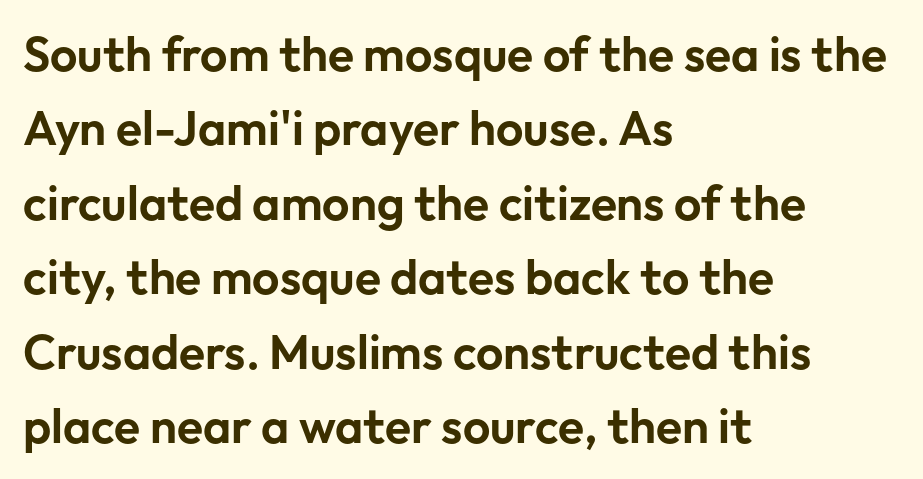
The image shows 48 px sans-serif type, upright; set left-aligned, normal line spacing (1.55x), normal letter spacing, not underlined; low stroke contrast and a medium x-height.
